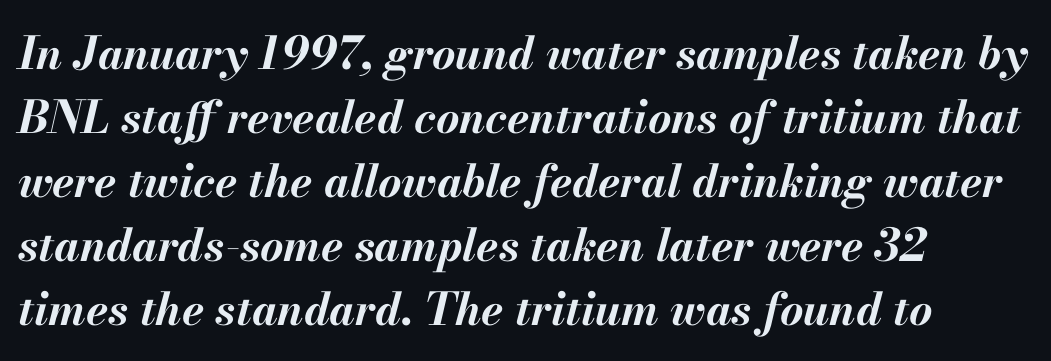
{"italic": "yes", "lean": "right", "slant_degrees": 13, "bold": "yes", "weight": "bold", "width": "normal", "stroke_contrast": "medium", "x_height": "small", "monospaced": "no", "underline": "no", "align": "left", "line_spacing": "normal", "line_spacing_ratio": 1.42, "letter_spacing": "normal", "letter_spacing_em": 0.0, "glyph_px": 45}
